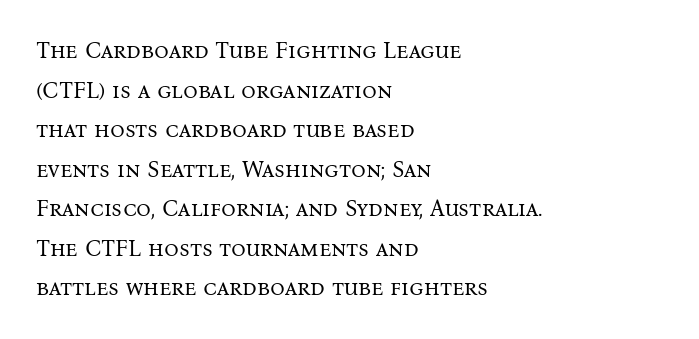
Q: Is the text bold? A: No.
Q: Is the text italic (slanted)? A: No, it is upright.
Q: Is the text underlined? A: No.
Q: How is the paragraph aligned? A: Left-aligned.
Q: Is the spacing between letters normal or unusually wide? A: Normal.
